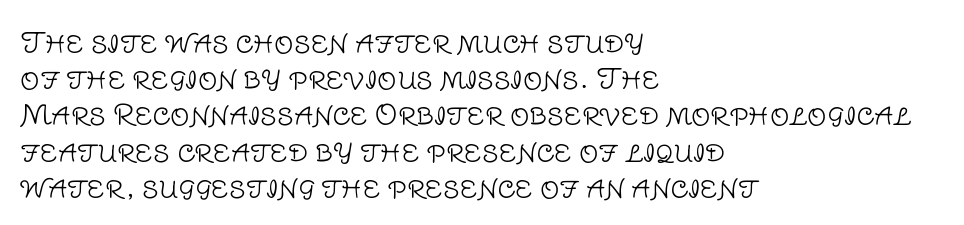
{"bold": "no", "underline": "no", "align": "left", "line_spacing": "normal", "line_spacing_ratio": 1.34, "letter_spacing": "normal", "letter_spacing_em": 0.0, "glyph_px": 27}
